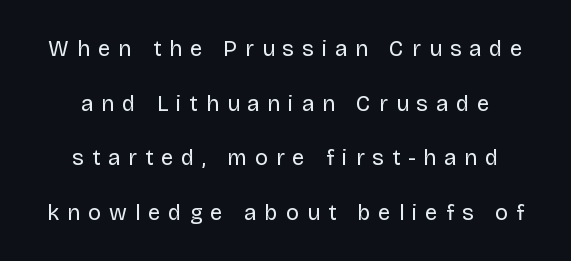
Q: Is the text bold? A: No.
Q: Is the text italic (slanted)? A: No, it is upright.
Q: Is the text underlined? A: No.
Q: Is the spacing between letters normal or unusually wide? A: Unusually wide.
Q: Is the spacing between lines tight, normal or loose? A: Loose.
